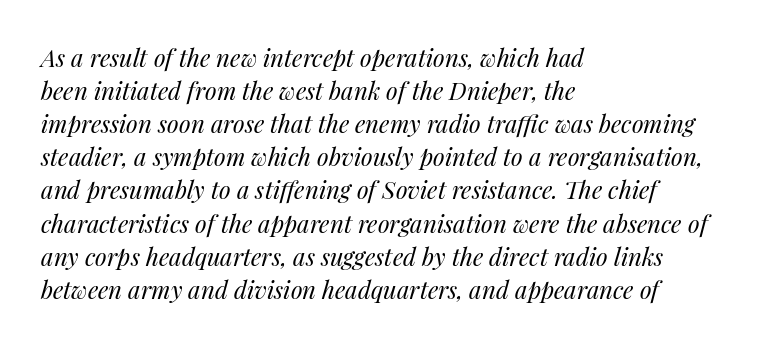
{"italic": "yes", "lean": "right", "slant_degrees": 14, "bold": "no", "underline": "no", "align": "left", "line_spacing": "normal", "line_spacing_ratio": 1.38, "letter_spacing": "normal", "letter_spacing_em": 0.0, "glyph_px": 24}
